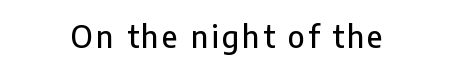
Q: Is the text italic (slanted)? A: No, it is upright.
Q: Is the typeface a serif or a sans-serif typeface? A: Sans-serif.
Q: Is the text underlined? A: No.
Q: How is the paragraph aligned? A: Centered.
Q: Width (condensed, normal, or wide)? A: Normal.
Q: Stroke contrast? A: Low.
Q: x-height? A: Medium.
Q: Monospaced? A: No.
